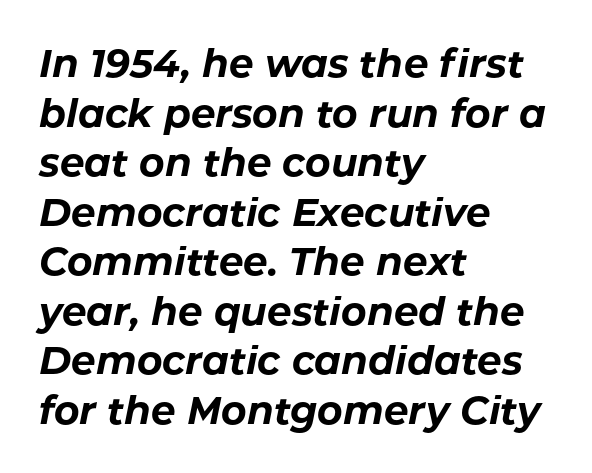
Here the glyphs are tracked normally, forming tight word shapes. Pretty heavy lettering here — definitely bold. Honestly, there is no underline to notice here at all. How would I describe the line gaps? Plain and ordinary.
